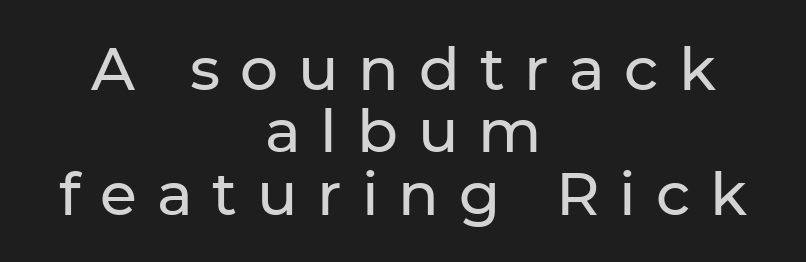
Q: Is the text italic (slanted)? A: No, it is upright.
Q: Is the typeface a serif or a sans-serif typeface? A: Sans-serif.
Q: Is the text underlined? A: No.
Q: How is the paragraph aligned? A: Centered.
Q: Is the spacing between letters normal or unusually wide? A: Unusually wide.
Q: Is the spacing between lines tight, normal or loose? A: Tight.
Q: Width (condensed, normal, or wide)? A: Normal.
Q: Stroke contrast? A: Low.
Q: x-height? A: Medium.
Q: Monospaced? A: No.
